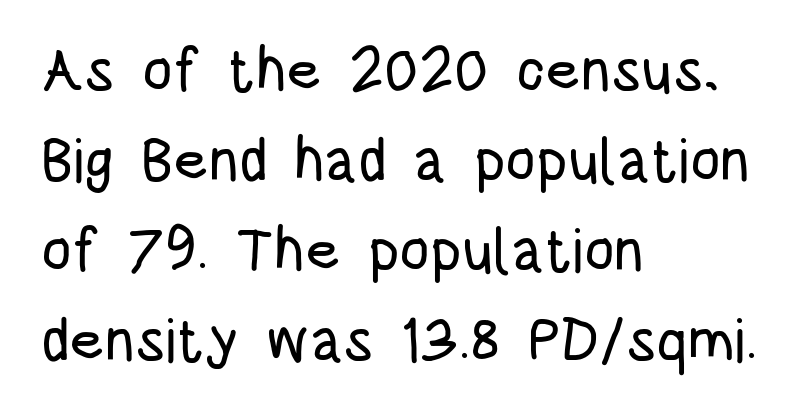
What stands out about the letter spacing? Nothing — it is the standard amount. The rendering uses natural spacing where letterforms have individual widths. Does the lettering tilt? It doesn't — this is upright. Grotesque or geometric, the face here clearly has no serifs. Caption: multi-line text, flush left, ragged right. Summary of vertical rhythm: regular, with standard interline spacing.
